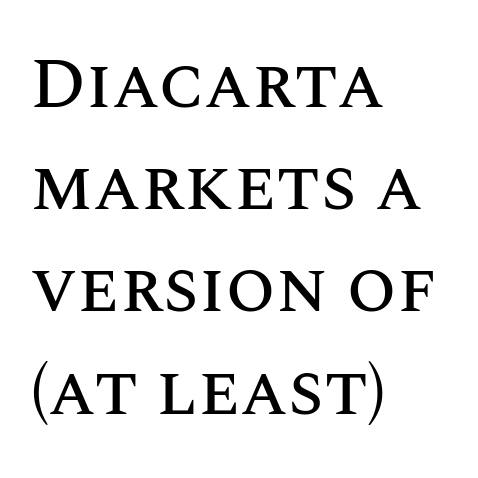
Q: Is the text italic (slanted)? A: No, it is upright.
Q: Is the text underlined? A: No.
Q: How is the paragraph aligned? A: Left-aligned.
Q: Is the spacing between letters normal or unusually wide? A: Normal.
Q: Is the spacing between lines tight, normal or loose? A: Normal.
Q: Width (condensed, normal, or wide)? A: Normal.
Q: Stroke contrast? A: Medium.
Q: x-height? A: Large.
Q: Monospaced? A: No.
